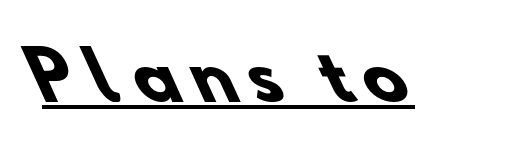
{"serif": "no", "bold": "yes", "weight": "heavy", "width": "normal", "stroke_contrast": "low", "x_height": "small", "monospaced": "no", "underline": "yes", "letter_spacing": "wide", "letter_spacing_em": 0.2, "glyph_px": 65}
